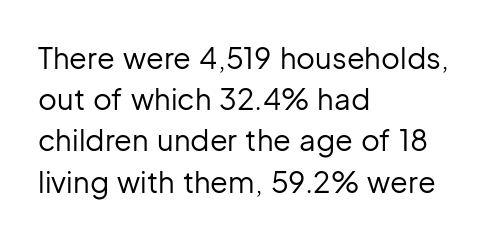
Q: Is the text bold? A: No.
Q: Is the text italic (slanted)? A: No, it is upright.
Q: Is the typeface a serif or a sans-serif typeface? A: Sans-serif.
Q: Is the text underlined? A: No.
Q: How is the paragraph aligned? A: Left-aligned.
Q: Is the spacing between letters normal or unusually wide? A: Normal.
Q: Is the spacing between lines tight, normal or loose? A: Normal.
Q: Width (condensed, normal, or wide)? A: Normal.
Q: Stroke contrast? A: Low.
Q: x-height? A: Medium.
Q: Monospaced? A: No.
